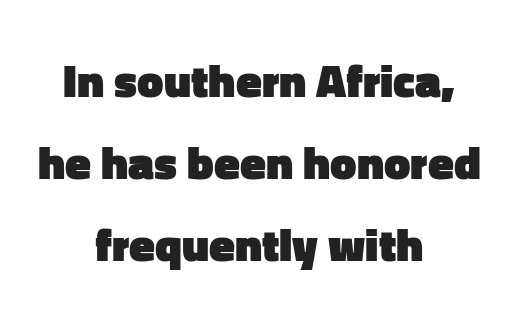
The image shows 47 px heavy sans-serif type, upright; set centered, line spacing 1.75x, normal letter spacing, not underlined; low stroke contrast and a medium x-height.
